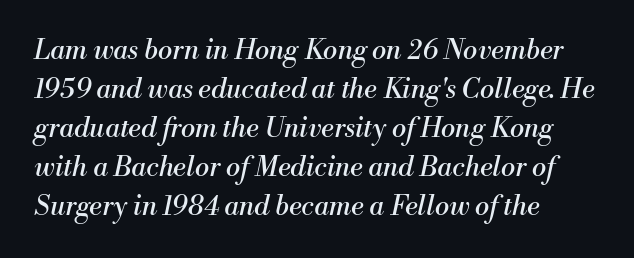
Q: Is the text bold? A: No.
Q: Is the text italic (slanted)? A: Yes, it leans right by about 13 degrees.
Q: Is the text underlined? A: No.
Q: How is the paragraph aligned? A: Left-aligned.
Q: Is the spacing between letters normal or unusually wide? A: Normal.
Q: Is the spacing between lines tight, normal or loose? A: Normal.
